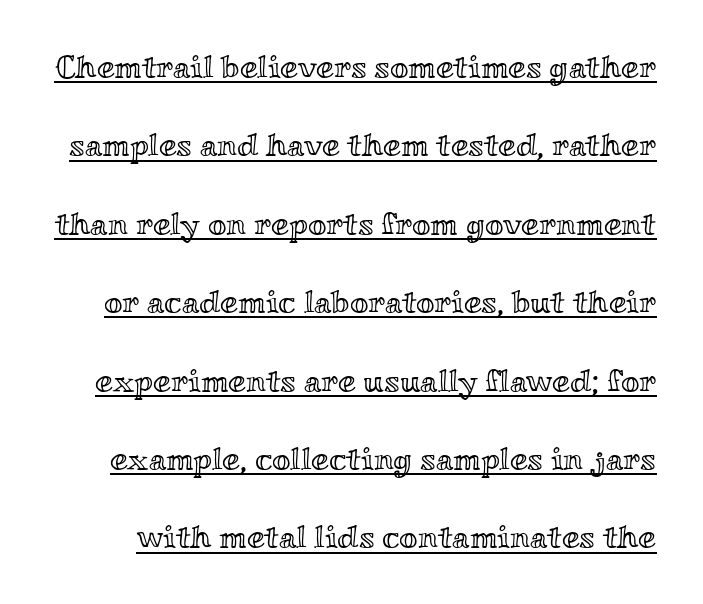
{"italic": "no", "width": "wide", "x_height": "small", "monospaced": "no", "underline": "yes", "line_spacing": "loose", "line_spacing_ratio": 2.45, "letter_spacing": "normal", "letter_spacing_em": 0.0, "glyph_px": 32}
